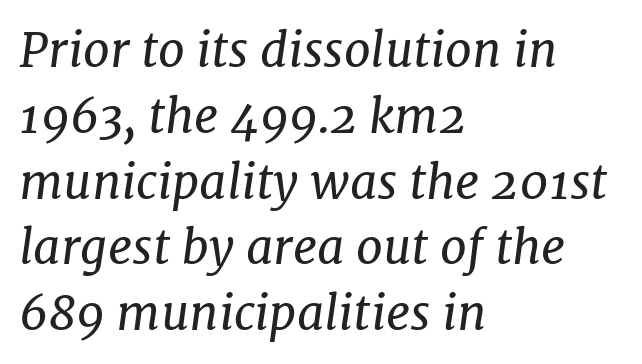
Q: Is the text bold? A: No.
Q: Is the text italic (slanted)? A: Yes, it leans right by about 7 degrees.
Q: Is the typeface a serif or a sans-serif typeface? A: Serif.
Q: Is the text underlined? A: No.
Q: How is the paragraph aligned? A: Left-aligned.
Q: Is the spacing between letters normal or unusually wide? A: Normal.
Q: Is the spacing between lines tight, normal or loose? A: Normal.
Q: Width (condensed, normal, or wide)? A: Normal.
Q: Stroke contrast? A: Low.
Q: x-height? A: Medium.
Q: Monospaced? A: No.
